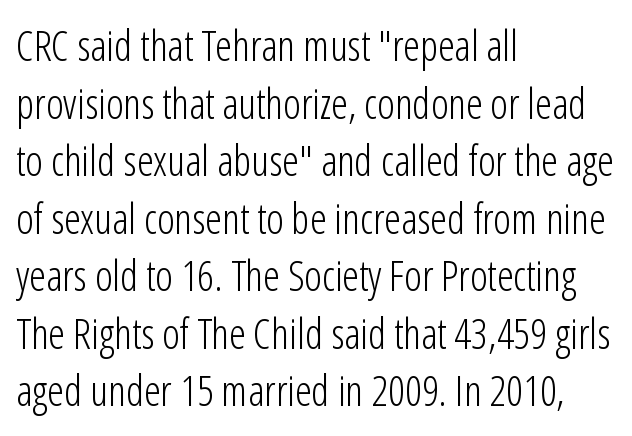
The baseline area is clear. The face used here is a sans, in the tradition of grotesques and geometrics. The rendering anchors every line to the left-hand side. Leading: standard.
